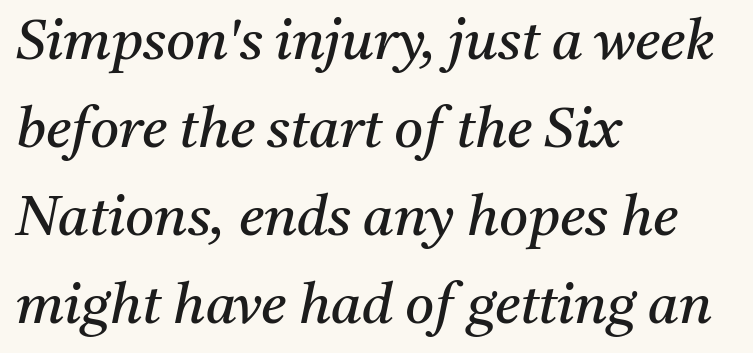
{"serif": "yes", "italic": "yes", "lean": "right", "slant_degrees": 11, "bold": "no", "weight": "regular", "width": "normal", "stroke_contrast": "medium", "x_height": "medium", "monospaced": "no", "underline": "no", "align": "left", "line_spacing": "normal", "line_spacing_ratio": 1.57, "letter_spacing": "normal", "letter_spacing_em": 0.0, "glyph_px": 56}
